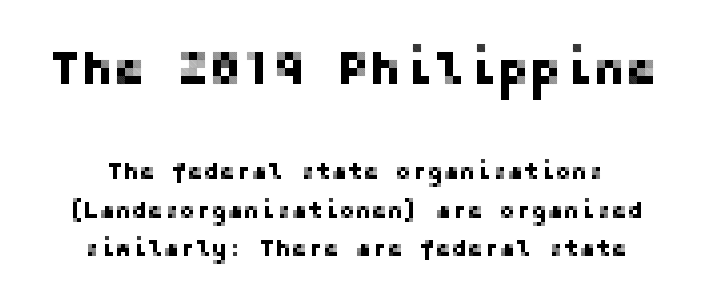
Q: Is the text italic (slanted)? A: No, it is upright.
Q: Is the typeface a serif or a sans-serif typeface? A: Sans-serif.
Q: Is the text underlined? A: No.
Q: Is the spacing between letters normal or unusually wide? A: Normal.
Q: Is the spacing between lines tight, normal or loose? A: Normal.
Q: Which block of text is set in a larger size, the first (top) or the second (bottom)? A: The first (top) one.
Q: Width (condensed, normal, or wide)? A: Normal.
Q: Stroke contrast? A: Low.
Q: x-height? A: Medium.
